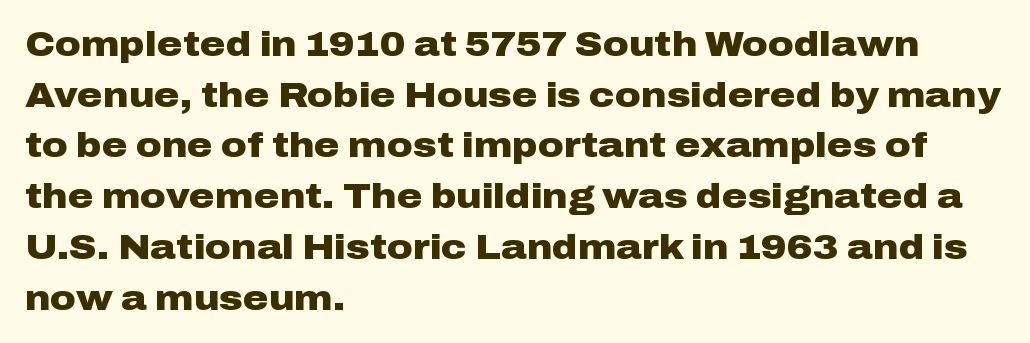
If you drew a ruler down the left edge, every line would touch it. If you drew a line through each stem, it would be perfectly vertical. Pretty heavy lettering here — definitely bold. Observe the ordinary spacing: letters are neighbours, not strangers.
